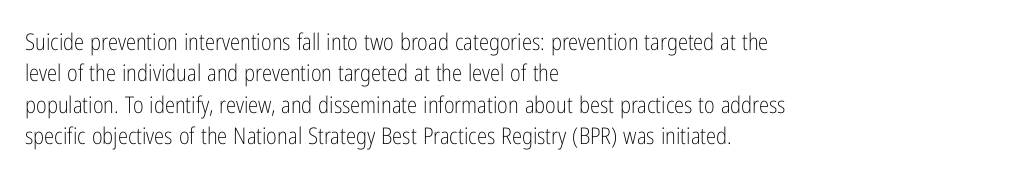
One glance says typical: line gaps are just what's usual. What stands out about the letter spacing? Nothing — it is the standard amount. This reads as an unemphasized weight, regular at the heaviest. The text block is weighted toward the left margin, trailing off unevenly rightward. Descender tails drop into unmarked territory. The specimen reads as upright at a glance.
